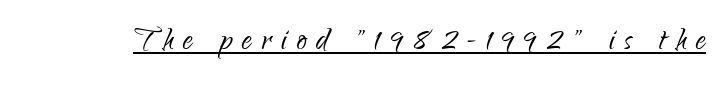
Q: Is the text bold? A: No.
Q: Is the text italic (slanted)? A: Yes.
Q: Is the typeface a serif or a sans-serif typeface? A: Sans-serif.
Q: Is the text underlined? A: Yes.
Q: Is the spacing between letters normal or unusually wide? A: Unusually wide.
Q: Width (condensed, normal, or wide)? A: Condensed.
Q: Stroke contrast? A: Low.
Q: x-height? A: Small.
Q: Monospaced? A: No.
